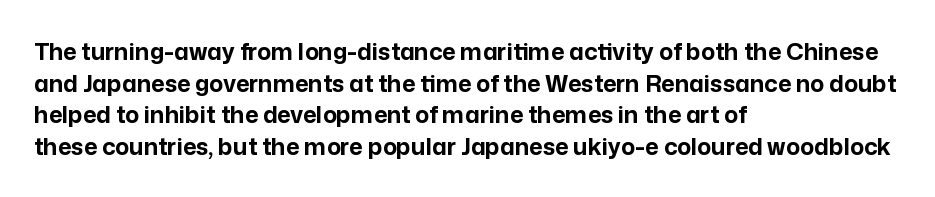
{"italic": "no", "bold": "yes", "underline": "no", "align": "left", "line_spacing": "normal", "line_spacing_ratio": 1.37, "letter_spacing": "normal", "letter_spacing_em": 0.0, "glyph_px": 23}
